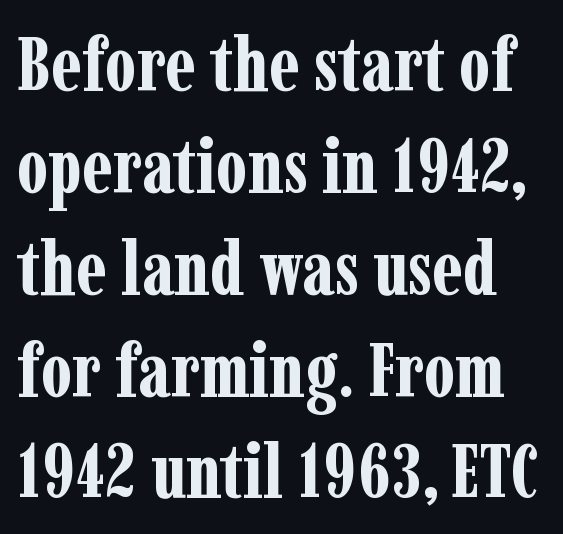
The image shows 76 px bold, condensed serif type, upright; set normal line spacing (1.34x), normal letter spacing, not underlined; low stroke contrast and a medium x-height.
